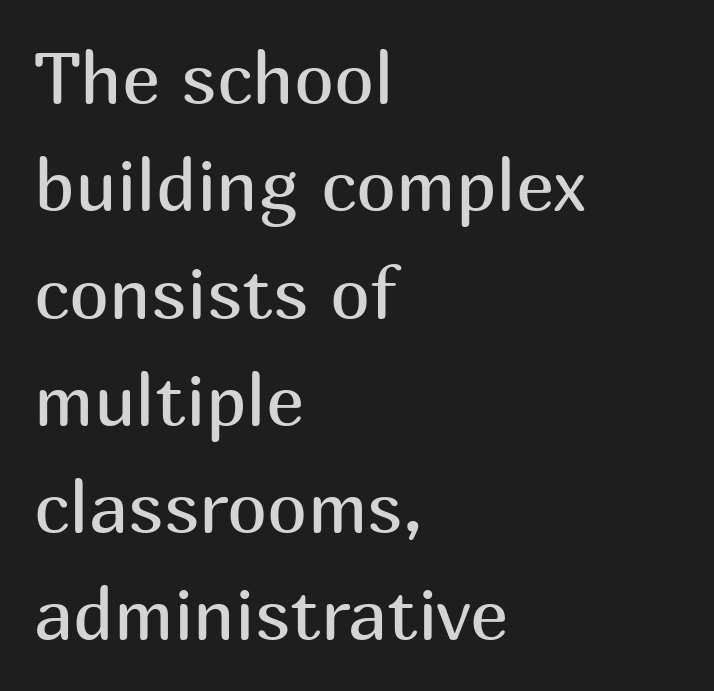
The typeface chosen for these lines omits serifs. The letters stand straight up with perfectly vertical stems. Weight: in the light-to-regular range. Each word holds together tightly as a unit, with standard inter-letter gaps. Varying glyph widths throughout — classic text-font behaviour. Reading down the block, your eye returns to a fixed left position each line.
